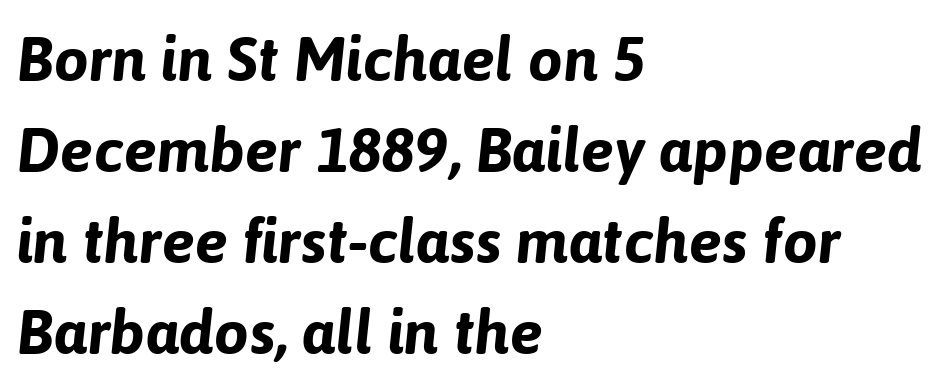
The image shows 62 px bold type, italic (leaning right); set left-aligned, normal line spacing (1.47x), normal letter spacing, not underlined; low stroke contrast and a medium x-height.
